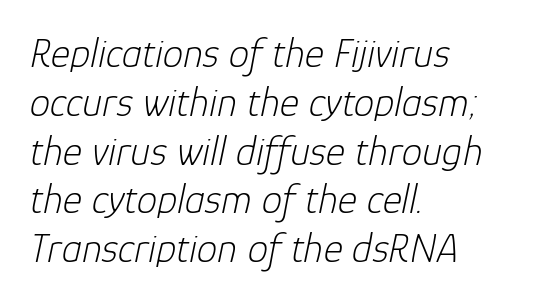
The image shows 41 px light type, italic (leaning right); set left-aligned, line spacing 1.19x, normal letter spacing, not underlined; low stroke contrast and a medium x-height.
